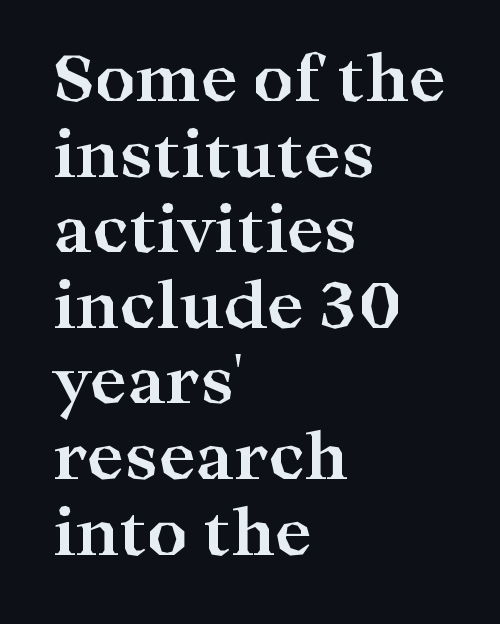
Is the type bold? Yes — the strokes are clearly thick and heavy. Does the type have serifs? Yes, each stem ends in a small foot. These lines are set flush left with a ragged right edge. The rendering keeps characters at their native spacing.
